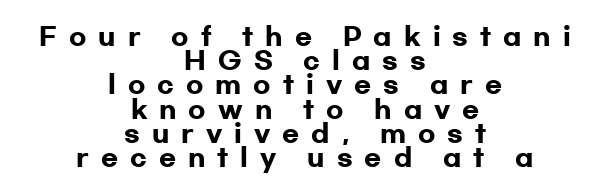
A typesetter would call this heavily tracked-out type. Designer's note — italics off, roman on. Emphasis by weight is at full strength: bold. Reading down the column, the eye jumps only a short way to each next line.
